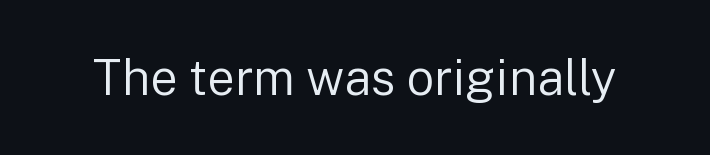
Each letter keeps its own natural width here, so spacing adapts to shape. The letters stand straight up with perfectly vertical stems. Heaviness? Minimal to ordinary, like unemphasized prose. The area under the type is left untouched. A typesetter would label this face a sans.
